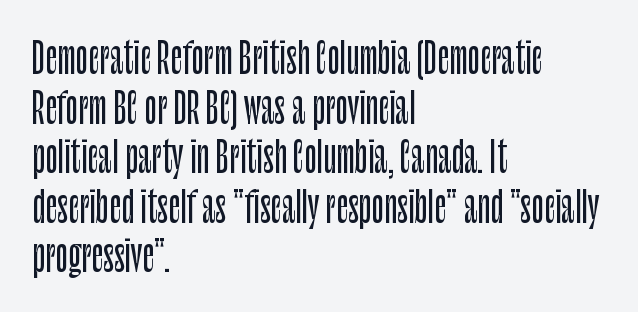
Q: Is the text italic (slanted)? A: No, it is upright.
Q: Is the typeface a serif or a sans-serif typeface? A: Sans-serif.
Q: Is the text underlined? A: No.
Q: How is the paragraph aligned? A: Left-aligned.
Q: Is the spacing between letters normal or unusually wide? A: Normal.
Q: Width (condensed, normal, or wide)? A: Condensed.
Q: Stroke contrast? A: Low.
Q: x-height? A: Large.
Q: Monospaced? A: No.
